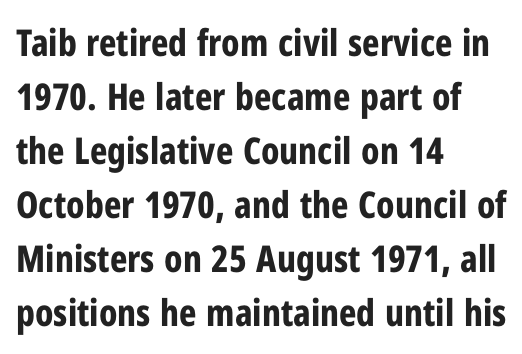
Q: Is the text bold? A: Yes.
Q: Is the text italic (slanted)? A: No, it is upright.
Q: Is the typeface a serif or a sans-serif typeface? A: Sans-serif.
Q: Is the text underlined? A: No.
Q: How is the paragraph aligned? A: Left-aligned.
Q: Is the spacing between letters normal or unusually wide? A: Normal.
Q: Is the spacing between lines tight, normal or loose? A: Normal.
Q: Width (condensed, normal, or wide)? A: Condensed.
Q: Stroke contrast? A: Low.
Q: x-height? A: Medium.
Q: Monospaced? A: No.
